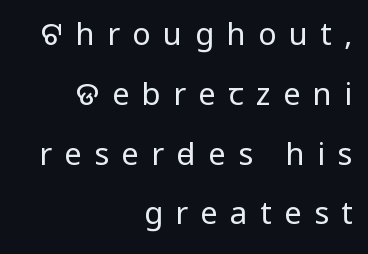
The image shows 31 px regular-weight, condensed sans-serif type, upright; set right-aligned, loose line spacing (1.93x), unusually wide letter spacing (+0.4 em), not underlined; low stroke contrast and a large x-height.
